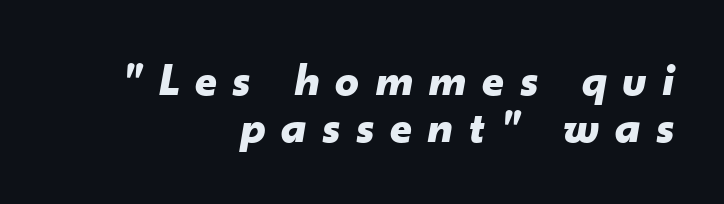
This sample trades vertical openness for compactness between lines. A bare baseline throughout the passage. Character widths vary here, with narrow letters taking less room than wide ones. Casual observation: everything's shoved over to the right.
